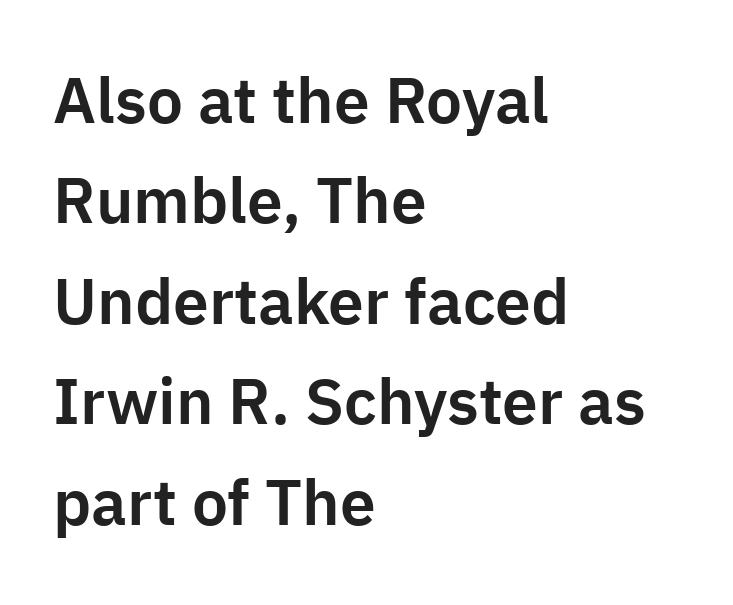
The image shows 64 px sans-serif type, upright; set left-aligned, normal line spacing (1.57x), normal letter spacing, not underlined; low stroke contrast and a medium x-height.
